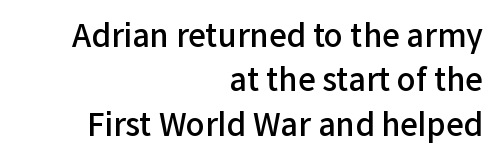
Q: Is the text bold? A: Semi-bold.
Q: Is the text italic (slanted)? A: No, it is upright.
Q: Is the typeface a serif or a sans-serif typeface? A: Sans-serif.
Q: Is the text underlined? A: No.
Q: How is the paragraph aligned? A: Right-aligned.
Q: Is the spacing between letters normal or unusually wide? A: Normal.
Q: Is the spacing between lines tight, normal or loose? A: Normal.
Q: Width (condensed, normal, or wide)? A: Normal.
Q: Stroke contrast? A: Low.
Q: x-height? A: Medium.
Q: Monospaced? A: No.
